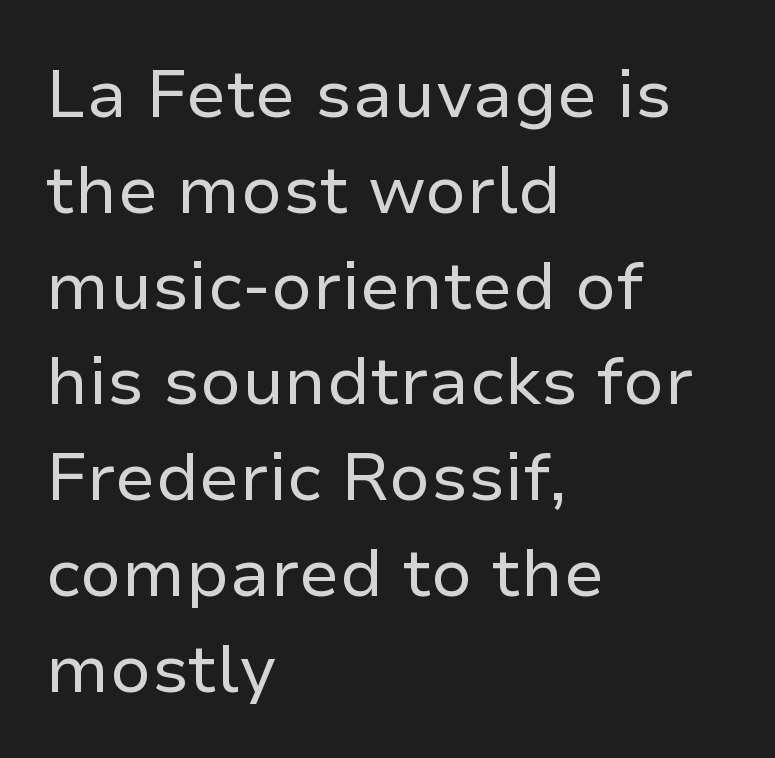
Q: Is the text bold? A: No.
Q: Is the text italic (slanted)? A: No, it is upright.
Q: Is the typeface a serif or a sans-serif typeface? A: Sans-serif.
Q: Is the text underlined? A: No.
Q: How is the paragraph aligned? A: Left-aligned.
Q: Is the spacing between letters normal or unusually wide? A: Normal.
Q: Is the spacing between lines tight, normal or loose? A: Normal.
Q: Width (condensed, normal, or wide)? A: Normal.
Q: Stroke contrast? A: Low.
Q: x-height? A: Medium.
Q: Monospaced? A: No.
